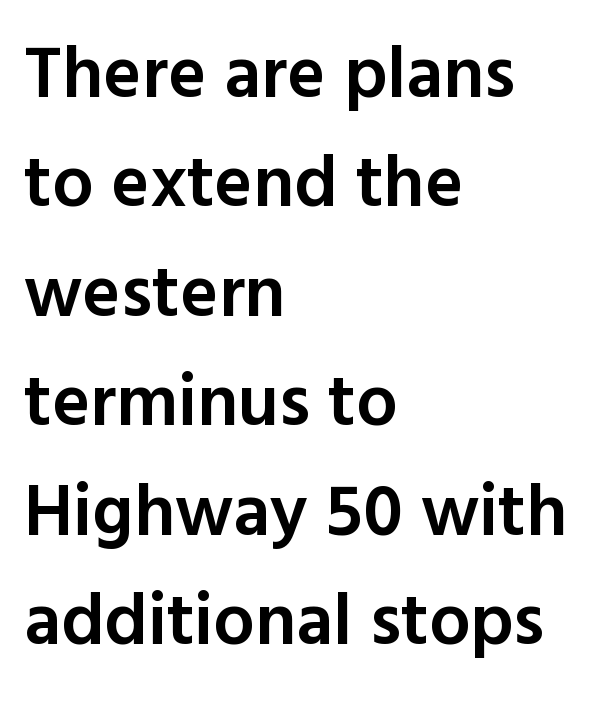
{"serif": "no", "italic": "no", "bold": "semi", "weight": "semibold", "width": "normal", "x_height": "medium", "monospaced": "no", "underline": "no", "align": "left", "line_spacing": "normal", "line_spacing_ratio": 1.5, "letter_spacing": "normal", "letter_spacing_em": 0.0, "glyph_px": 73}
